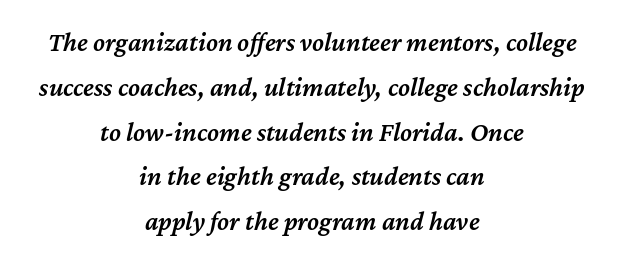
Q: Is the text bold? A: Semi-bold.
Q: Is the text italic (slanted)? A: Yes, it leans right by about 12 degrees.
Q: Is the text underlined? A: No.
Q: How is the paragraph aligned? A: Centered.
Q: Is the spacing between letters normal or unusually wide? A: Normal.
Q: Is the spacing between lines tight, normal or loose? A: Normal.
